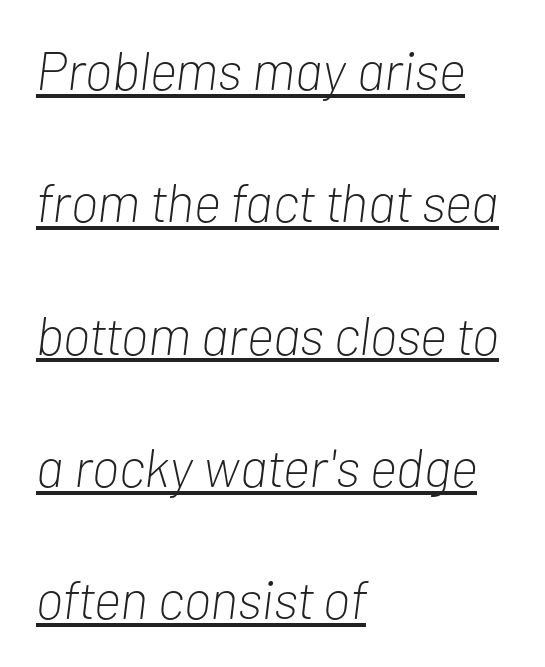
{"italic": "yes", "lean": "right", "slant_degrees": 7, "bold": "no", "weight": "light", "width": "condensed", "stroke_contrast": "low", "x_height": "medium", "monospaced": "no", "underline": "yes", "align": "left", "line_spacing": "loose", "line_spacing_ratio": 2.45, "letter_spacing": "normal", "letter_spacing_em": 0.0, "glyph_px": 54}
